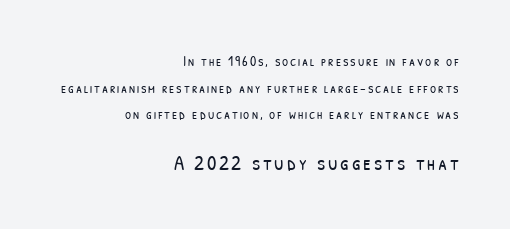
Q: Is the text bold? A: No.
Q: Is the text underlined? A: No.
Q: How is the paragraph aligned? A: Right-aligned.
Q: Is the spacing between lines tight, normal or loose? A: Loose.
Q: Which block of text is set in a larger size, the first (top) or the second (bottom)? A: The second (bottom) one.
